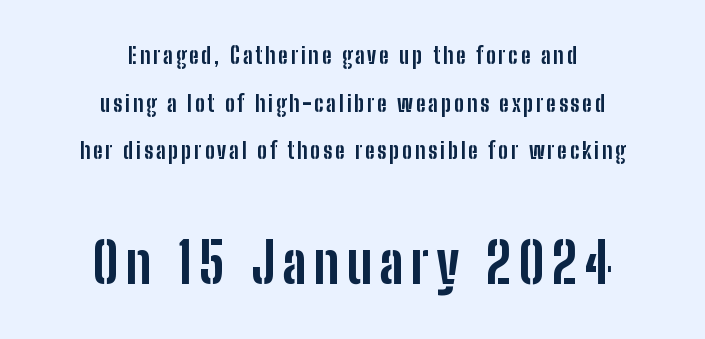
The glyphs in this specimen are sans serif. The rendering uses natural spacing where letterforms have individual widths. Where is the straight margin? There isn't one; the lines are centered. The line-height multiplier appears high, well above default. In terms of posture, this sample is upright.
